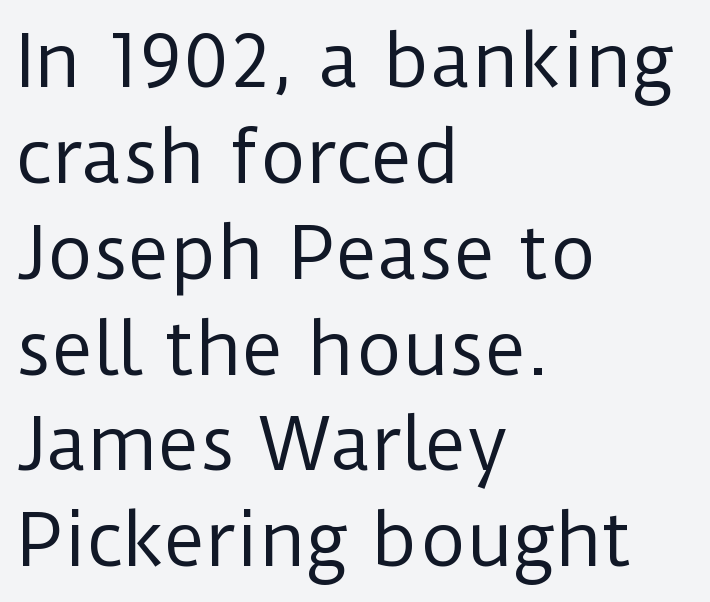
{"serif": "no", "italic": "no", "bold": "no", "weight": "regular", "width": "normal", "stroke_contrast": "low", "x_height": "medium", "monospaced": "no", "underline": "no", "align": "left", "line_spacing": "normal", "line_spacing_ratio": 1.35, "letter_spacing": "normal", "letter_spacing_em": 0.0, "glyph_px": 71}
